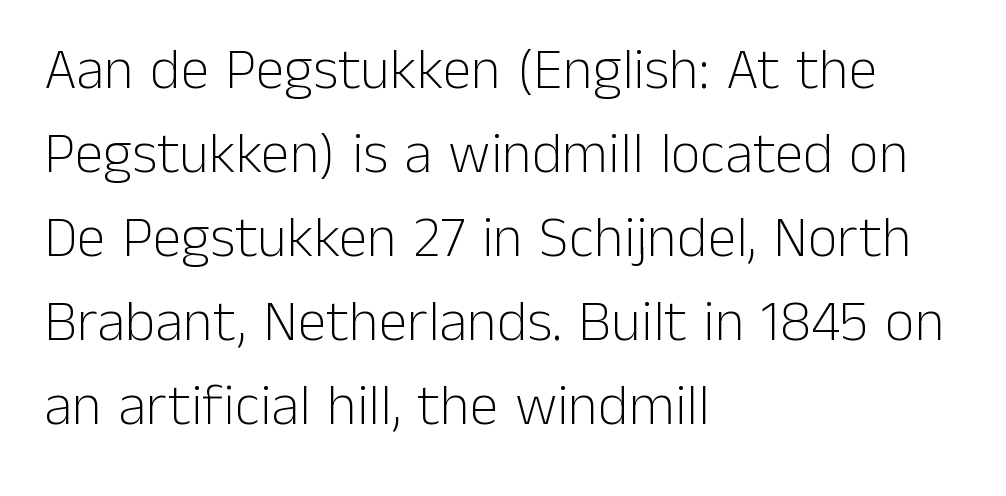
The image shows 58 px light sans-serif type, upright; set left-aligned, normal line spacing (1.45x), normal letter spacing, not underlined; low stroke contrast and a medium x-height.
